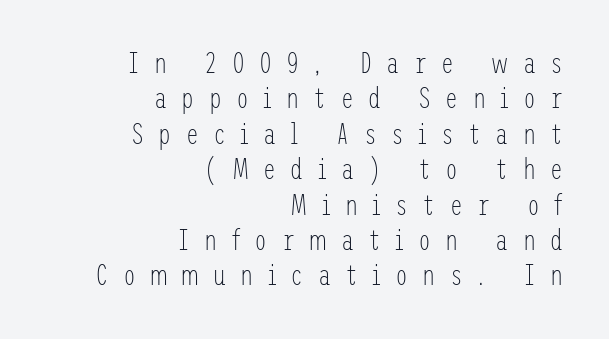
{"serif": "no", "italic": "no", "bold": "no", "weight": "light", "width": "condensed", "stroke_contrast": "low", "x_height": "medium", "underline": "no", "align": "right", "line_spacing_ratio": 1.22, "letter_spacing": "wide", "letter_spacing_em": 0.49, "glyph_px": 29}
